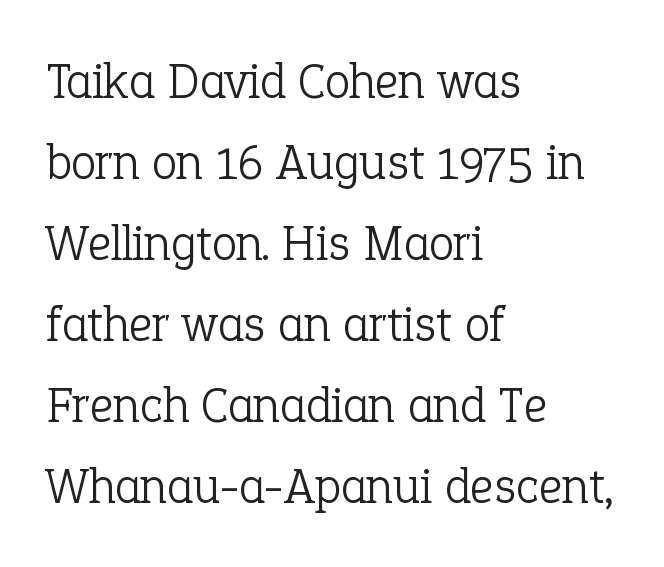
Q: Is the text bold? A: No.
Q: Is the text italic (slanted)? A: No, it is upright.
Q: Is the typeface a serif or a sans-serif typeface? A: Serif.
Q: Is the text underlined? A: No.
Q: How is the paragraph aligned? A: Left-aligned.
Q: Is the spacing between letters normal or unusually wide? A: Normal.
Q: Is the spacing between lines tight, normal or loose? A: Normal.
Q: Width (condensed, normal, or wide)? A: Normal.
Q: Stroke contrast? A: Low.
Q: x-height? A: Medium.
Q: Monospaced? A: No.
